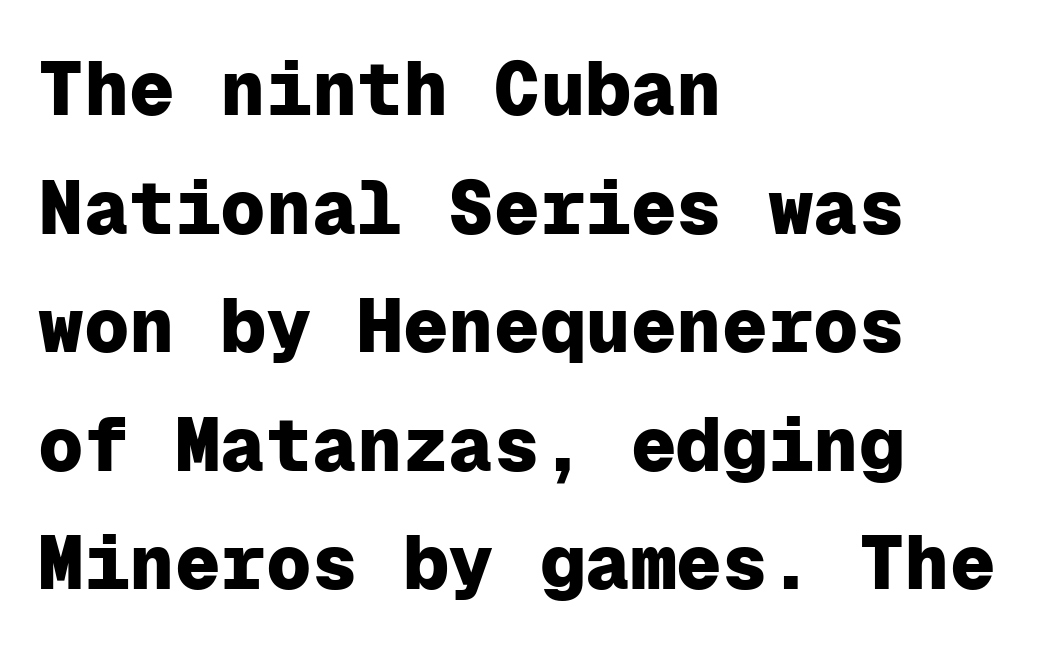
The image shows 76 px heavy sans-serif type, upright, monospaced; set left-aligned, normal line spacing (1.56x), normal letter spacing, not underlined; low stroke contrast and a medium x-height.
